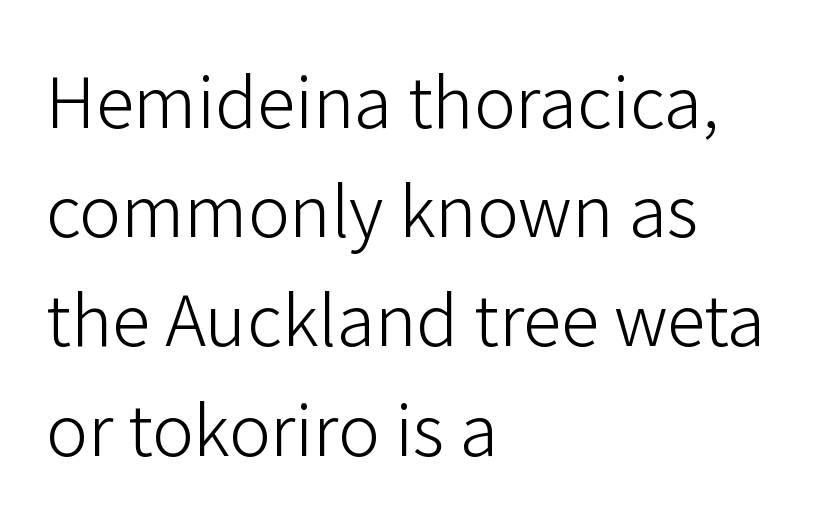
The image shows 70 px light sans-serif type, upright; set left-aligned, normal line spacing (1.56x), normal letter spacing, not underlined; low stroke contrast and a medium x-height.
